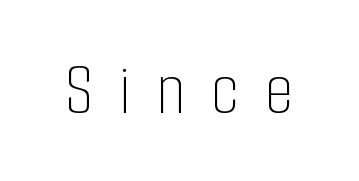
Q: Is the text bold? A: No.
Q: Is the text italic (slanted)? A: No, it is upright.
Q: Is the text underlined? A: No.
Q: Is the spacing between letters normal or unusually wide? A: Unusually wide.
Q: Width (condensed, normal, or wide)? A: Condensed.
Q: Stroke contrast? A: Low.
Q: x-height? A: Medium.
Q: Monospaced? A: No.
